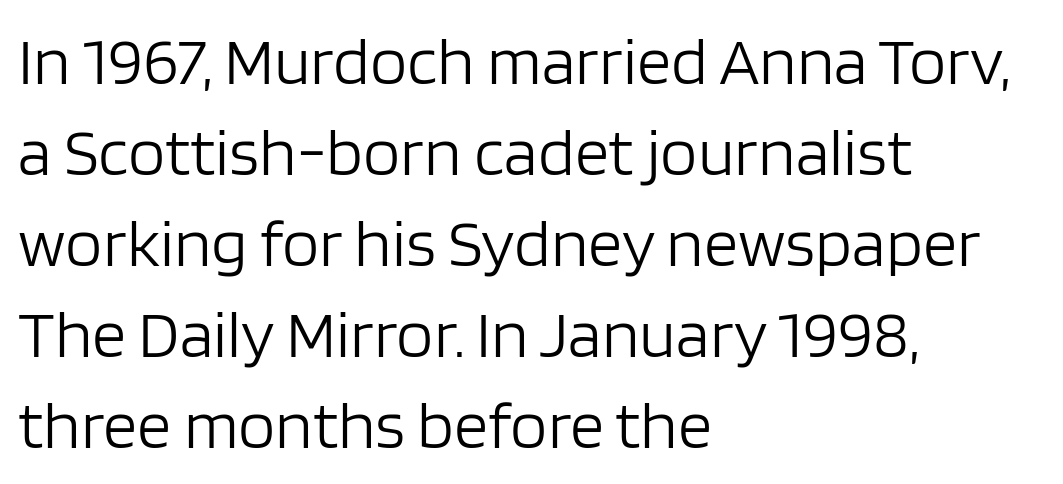
{"serif": "no", "italic": "no", "bold": "no", "weight": "light", "width": "normal", "stroke_contrast": "low", "x_height": "large", "monospaced": "no", "underline": "no", "align": "left", "line_spacing": "normal", "line_spacing_ratio": 1.34, "letter_spacing": "normal", "letter_spacing_em": 0.0, "glyph_px": 68}
